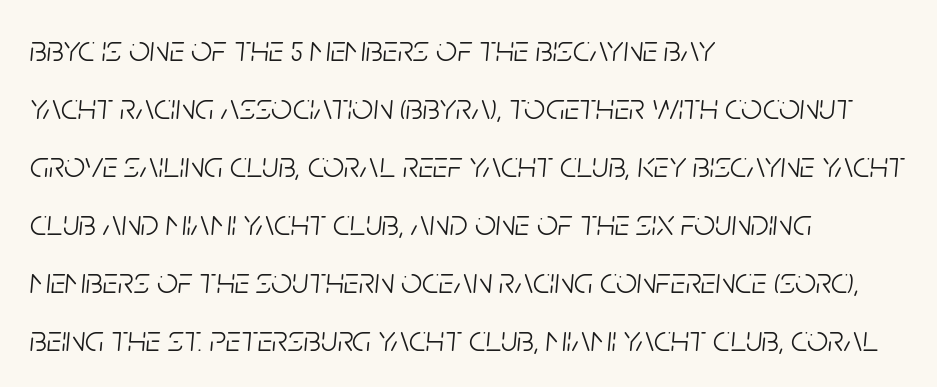
{"italic": "yes", "lean": "right", "slant_degrees": 5, "bold": "no", "weight": "light", "width": "condensed", "stroke_contrast": "low", "x_height": "large", "monospaced": "no", "underline": "no", "align": "left", "line_spacing": "normal", "line_spacing_ratio": 1.57, "letter_spacing": "normal", "letter_spacing_em": 0.0, "glyph_px": 37}
